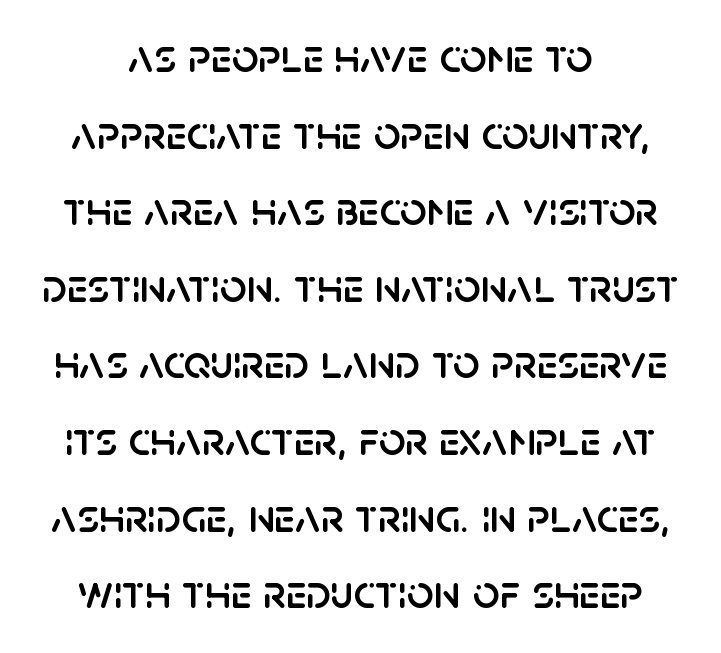
Q: Is the text italic (slanted)? A: No, it is upright.
Q: Is the typeface a serif or a sans-serif typeface? A: Sans-serif.
Q: Is the text underlined? A: No.
Q: Is the spacing between letters normal or unusually wide? A: Normal.
Q: Is the spacing between lines tight, normal or loose? A: Normal.
Q: Width (condensed, normal, or wide)? A: Normal.
Q: Stroke contrast? A: Low.
Q: x-height? A: Large.
Q: Monospaced? A: No.
